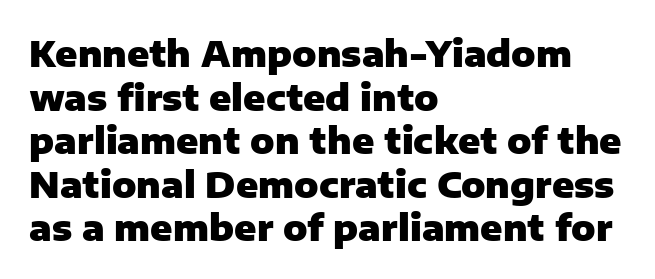
Q: Is the text bold? A: Yes.
Q: Is the text italic (slanted)? A: No, it is upright.
Q: Is the typeface a serif or a sans-serif typeface? A: Sans-serif.
Q: Is the text underlined? A: No.
Q: How is the paragraph aligned? A: Left-aligned.
Q: Is the spacing between letters normal or unusually wide? A: Normal.
Q: Width (condensed, normal, or wide)? A: Normal.
Q: Stroke contrast? A: Low.
Q: x-height? A: Medium.
Q: Monospaced? A: No.
